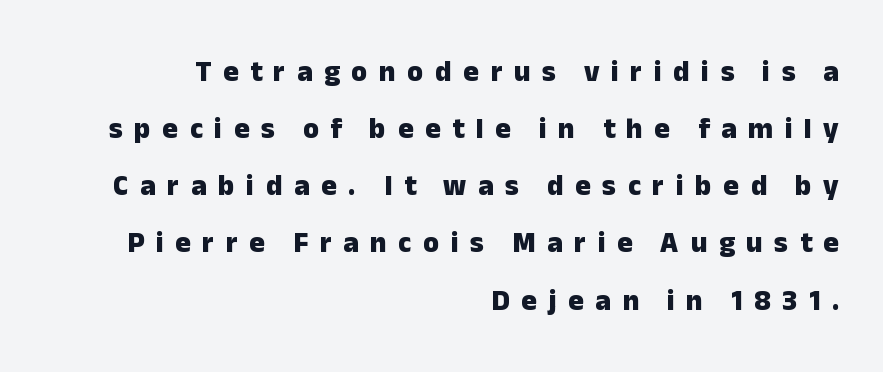
{"serif": "no", "italic": "no", "bold": "yes", "weight": "heavy", "width": "normal", "stroke_contrast": "low", "x_height": "medium", "monospaced": "no", "underline": "no", "align": "right", "line_spacing": "loose", "line_spacing_ratio": 1.97, "letter_spacing": "wide", "letter_spacing_em": 0.4, "glyph_px": 29}
